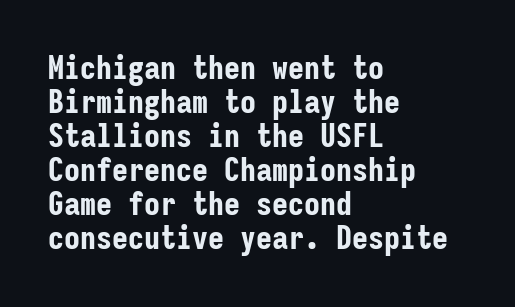
This rendering leaves character spacing at its baseline value. These lines are set flush left with a ragged right edge. The lettering holds an erect, upright posture throughout. Examine the stroke ends and you'll find no serifs.
